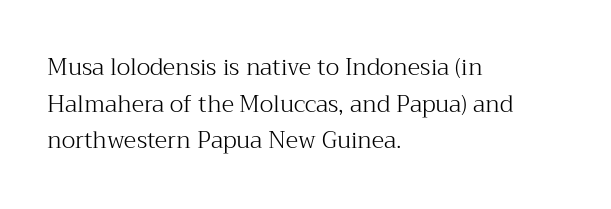
Notice how descenders clear the ascenders below comfortably — that's standard leading. Heft: none added — not bold. Posture: upright roman. The tracking reads as untouched default to a designer's eye. If you drew a ruler down the left edge, every line would touch it.
